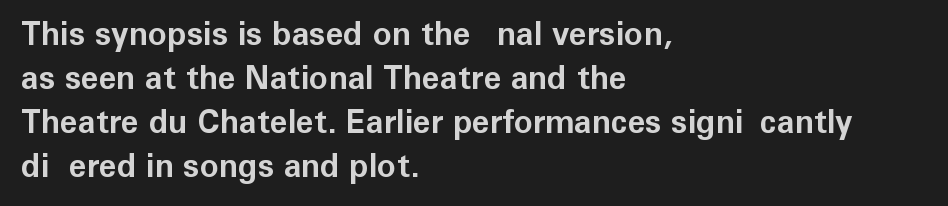
Q: Is the text bold? A: Yes.
Q: Is the text italic (slanted)? A: No, it is upright.
Q: Is the typeface a serif or a sans-serif typeface? A: Sans-serif.
Q: Is the text underlined? A: No.
Q: How is the paragraph aligned? A: Left-aligned.
Q: Is the spacing between letters normal or unusually wide? A: Normal.
Q: Is the spacing between lines tight, normal or loose? A: Normal.
Q: Width (condensed, normal, or wide)? A: Normal.
Q: Stroke contrast? A: Low.
Q: x-height? A: Medium.
Q: Monospaced? A: No.
